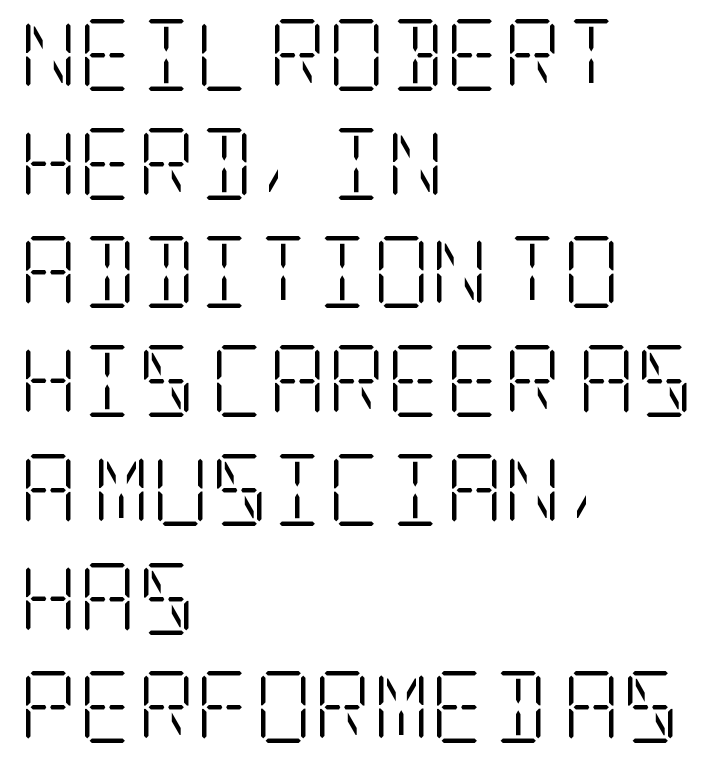
The image shows 72 px light, condensed serif type, upright; set left-aligned, normal line spacing (1.51x), normal letter spacing, not underlined; low stroke contrast and a large x-height.
